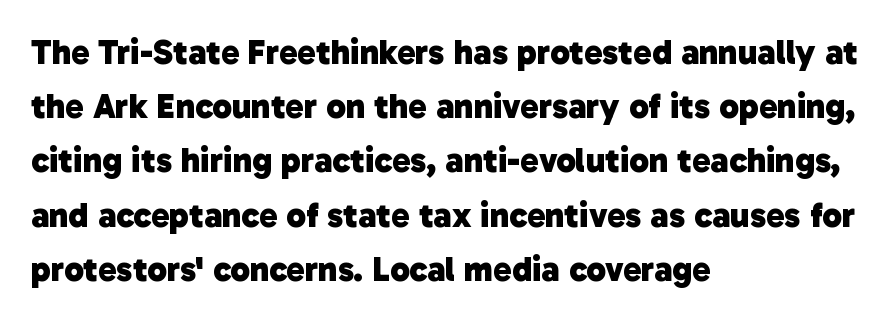
Where is the straight margin? On the left. Whoever set this chose a conventional vertical rhythm. Looks like regular typesetting: each glyph gets only the width it needs. The face used here is a sans, in the tradition of grotesques and geometrics.
